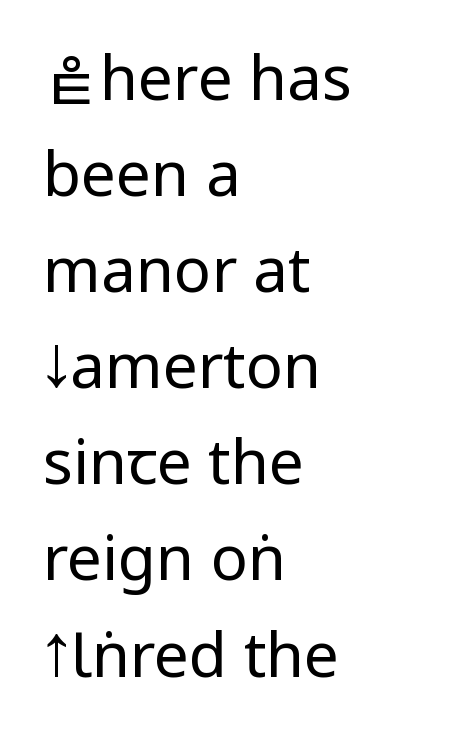
The image shows 62 px regular-weight, condensed sans-serif type, upright; set left-aligned, normal line spacing (1.55x), normal letter spacing, not underlined; low stroke contrast and a large x-height.
